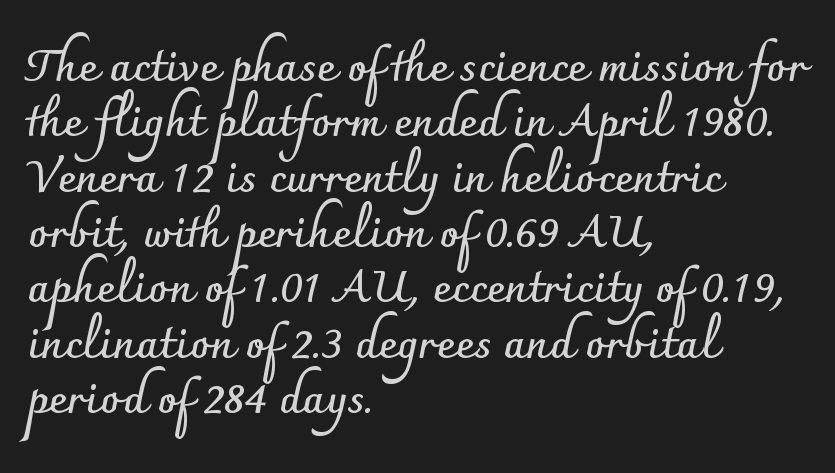
{"serif": "no", "bold": "yes", "weight": "semibold", "width": "normal", "stroke_contrast": "low", "x_height": "small", "monospaced": "no", "underline": "no", "align": "left", "line_spacing_ratio": 1.23, "letter_spacing": "normal", "letter_spacing_em": 0.0, "glyph_px": 45}
